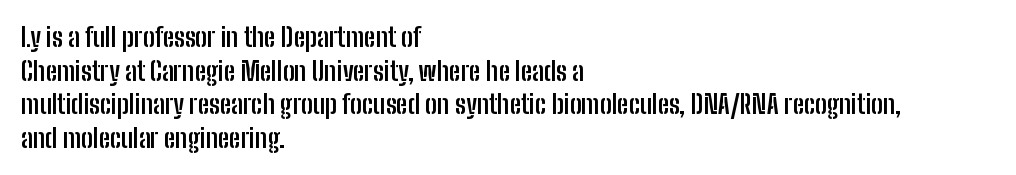
Regarding leading, the lines here are spaced in the standard way. Nothing unusual about the tracking: characters are spaced as the font intends. Clear beneath every line of the passage. The compositor pushed each line to the left boundary. Ascenders rise straight up at ninety degrees. The font is running at its bold setting.
